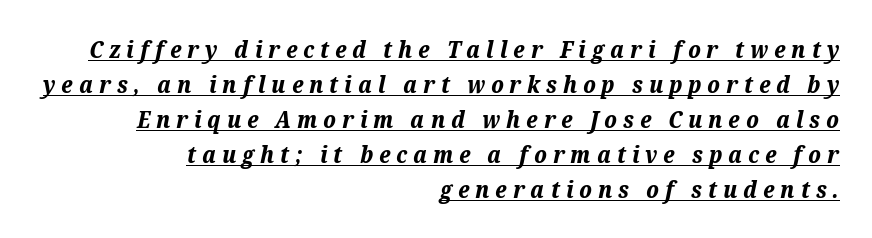
The image shows 23 px bold type, italic (leaning right); set right-aligned, normal line spacing (1.52x), unusually wide letter spacing (+0.26 em), underlined.
